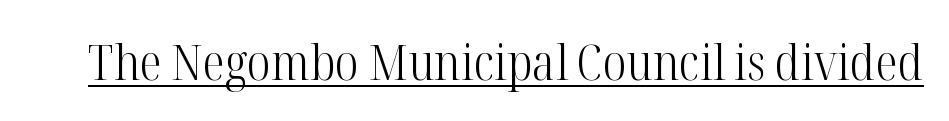
{"serif": "yes", "italic": "no", "bold": "no", "weight": "light", "width": "condensed", "stroke_contrast": "high", "x_height": "medium", "monospaced": "no", "underline": "yes", "letter_spacing": "normal", "letter_spacing_em": 0.0, "glyph_px": 50}
